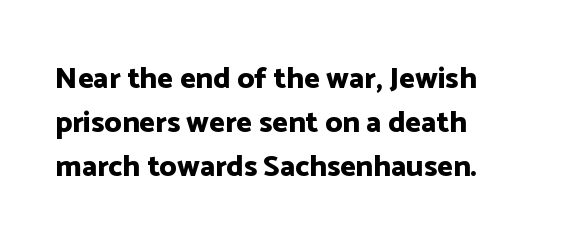
Vertical strokes here are truly vertical. The font is running at its bold setting. Looks like regular typesetting: each glyph gets only the width it needs. Is this a sans? Yes — the strokes have no serifs. The words here are not underlined. Is there much room between lines? A standard amount, neither cramped nor airy.
